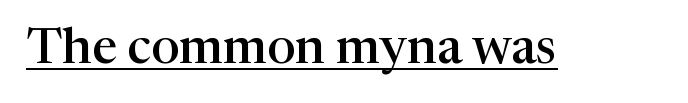
Check where the strokes stop: tiny serifs finish them off. Spacing between characters is what you'd get straight out of the box. This is the in-between weight designers call semibold or demi. You could not count columns in this text — the font is proportionally spaced. Italic: no, the glyphs are upright roman.
